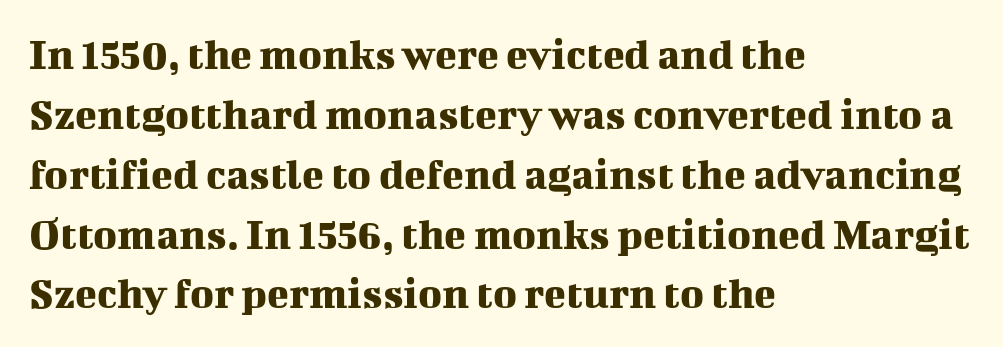
Is the letter spacing exaggerated? No — it looks like the ordinary default. Horizontal bands of white between lines are of average thickness. These lines are rendered in a variable-pitch font. Underline: absent. Nope, not italic — everything's standing straight. Check where the strokes stop: tiny serifs finish them off.
